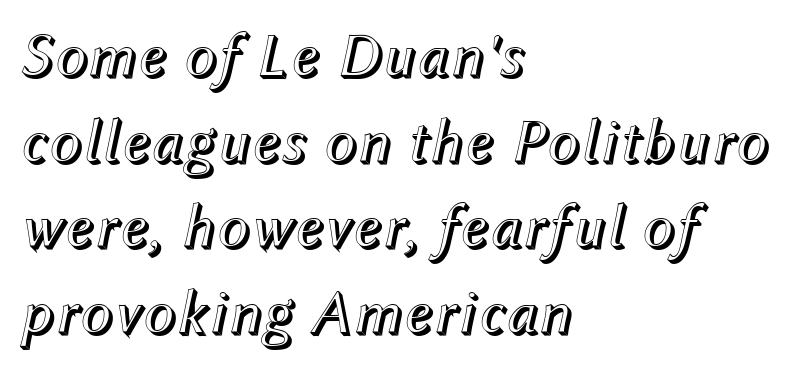
Italic: yes, the glyphs are oblique. A bare baseline throughout the passage. Baseline-to-baseline distance is the conventional proportion of letter height. Compared with a centered layout, this one pins lines to the left instead.
